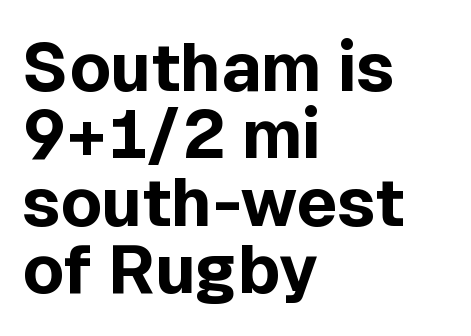
Examine the stroke ends and you'll find no serifs. Think of a printed novel: that variable character pitch is what you see here. Posture: straight, roman, zero tilt. Layout note: lines flush left. Strokes here are thick enough to call this a true bold.
